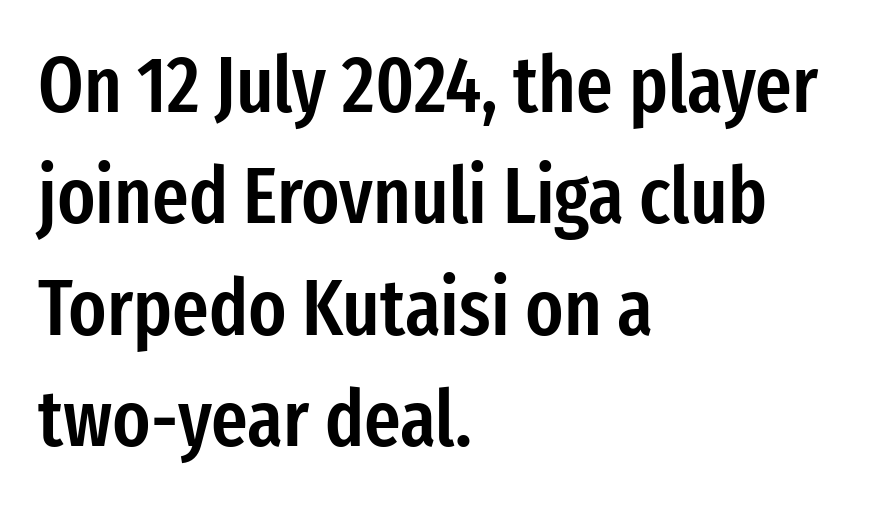
{"serif": "no", "italic": "no", "bold": "semi", "weight": "semibold", "width": "condensed", "stroke_contrast": "low", "x_height": "medium", "monospaced": "no", "underline": "no", "align": "left", "line_spacing": "normal", "line_spacing_ratio": 1.41, "letter_spacing": "normal", "letter_spacing_em": 0.0, "glyph_px": 79}
